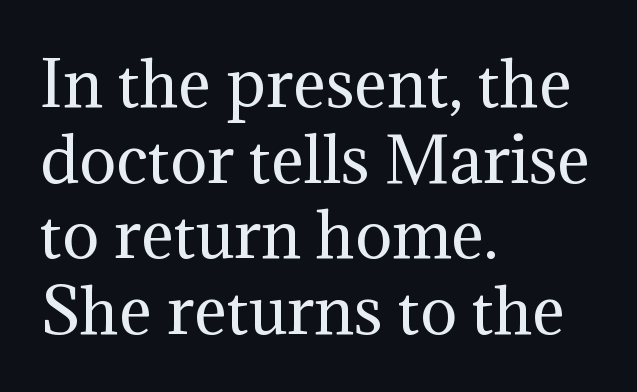
Horizontally, the lines are justified to the leading edge only. The characters are drawn with everyday or finer stroke widths. Here the designer chose a conventional face with non-uniform glyph widths. A clean baseline with only descenders dipping below it. These lines keep a tight, regular rhythm from letter to letter.
